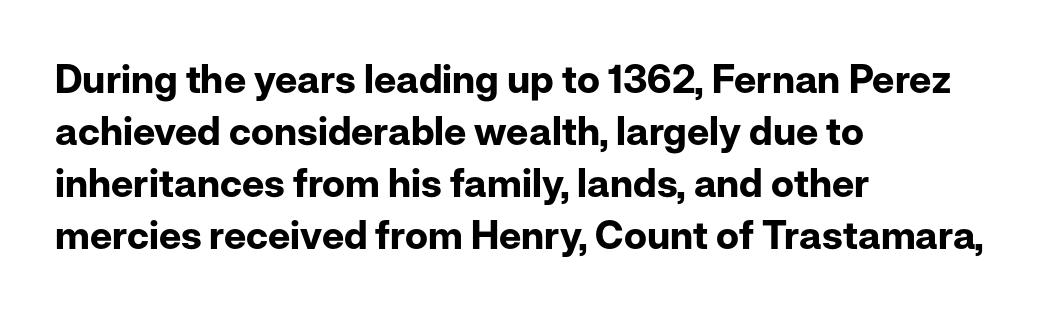
Q: Is the text bold? A: Yes.
Q: Is the text italic (slanted)? A: No, it is upright.
Q: Is the typeface a serif or a sans-serif typeface? A: Sans-serif.
Q: Is the text underlined? A: No.
Q: How is the paragraph aligned? A: Left-aligned.
Q: Is the spacing between letters normal or unusually wide? A: Normal.
Q: Is the spacing between lines tight, normal or loose? A: Normal.
Q: Width (condensed, normal, or wide)? A: Normal.
Q: Stroke contrast? A: Low.
Q: x-height? A: Medium.
Q: Monospaced? A: No.
